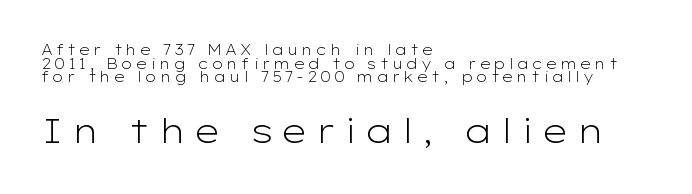
Q: Is the text bold? A: No.
Q: Is the text italic (slanted)? A: No, it is upright.
Q: Is the typeface a serif or a sans-serif typeface? A: Sans-serif.
Q: Is the text underlined? A: No.
Q: How is the paragraph aligned? A: Left-aligned.
Q: Is the spacing between letters normal or unusually wide? A: Unusually wide.
Q: Is the spacing between lines tight, normal or loose? A: Tight.
Q: Which block of text is set in a larger size, the first (top) or the second (bottom)? A: The second (bottom) one.
Q: Width (condensed, normal, or wide)? A: Wide.
Q: Stroke contrast? A: Low.
Q: x-height? A: Medium.
Q: Monospaced? A: No.
